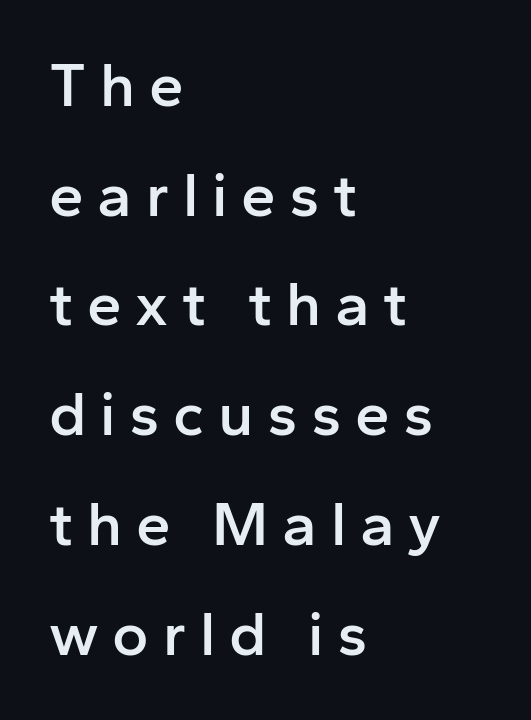
Q: Is the text bold? A: Semi-bold.
Q: Is the text italic (slanted)? A: No, it is upright.
Q: Is the typeface a serif or a sans-serif typeface? A: Sans-serif.
Q: Is the text underlined? A: No.
Q: How is the paragraph aligned? A: Left-aligned.
Q: Is the spacing between letters normal or unusually wide? A: Unusually wide.
Q: Width (condensed, normal, or wide)? A: Normal.
Q: Stroke contrast? A: Low.
Q: x-height? A: Medium.
Q: Monospaced? A: No.
